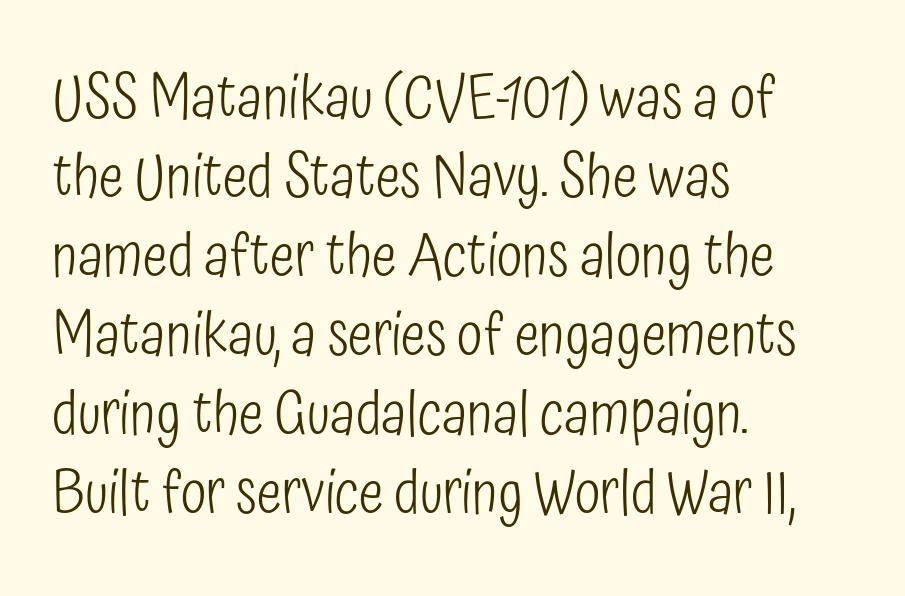
Q: Is the text bold? A: No.
Q: Is the text italic (slanted)? A: No, it is upright.
Q: Is the typeface a serif or a sans-serif typeface? A: Sans-serif.
Q: Is the text underlined? A: No.
Q: How is the paragraph aligned? A: Left-aligned.
Q: Is the spacing between letters normal or unusually wide? A: Normal.
Q: Is the spacing between lines tight, normal or loose? A: Normal.
Q: Width (condensed, normal, or wide)? A: Condensed.
Q: Stroke contrast? A: Low.
Q: x-height? A: Medium.
Q: Monospaced? A: No.
